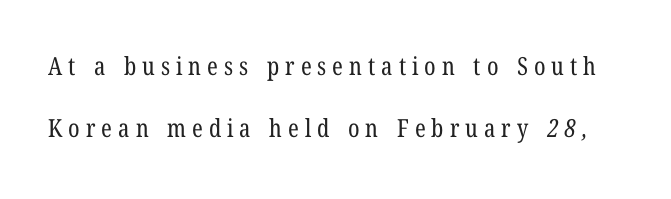
The strip under each line holds only bare page. Leading: increased. Between one letter and the next there's a generous, obvious gap. Caption: face not bold, strokes unweighted.
